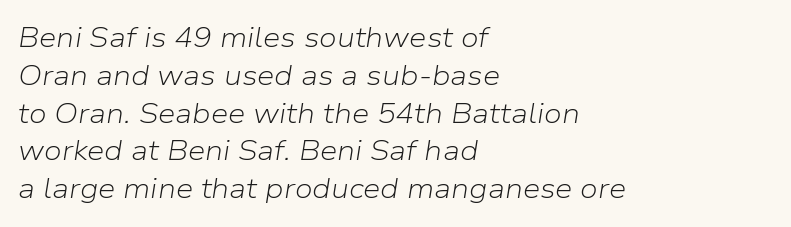
{"italic": "yes", "lean": "right", "slant_degrees": 9, "bold": "no", "weight": "light", "width": "normal", "stroke_contrast": "low", "x_height": "medium", "monospaced": "no", "underline": "no", "align": "left", "line_spacing": "normal", "line_spacing_ratio": 1.35, "letter_spacing": "normal", "letter_spacing_em": 0.0, "glyph_px": 28}
